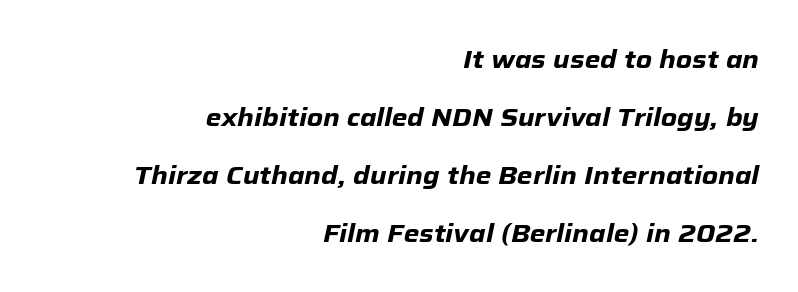
A great deal of white space separates one row of letters from the next. Does extra space separate the letters? No, they use regular spacing. The strip under each line holds only bare page. Style check: oblique. Does the copy run flush right? Yes — the right margin is perfectly even.
